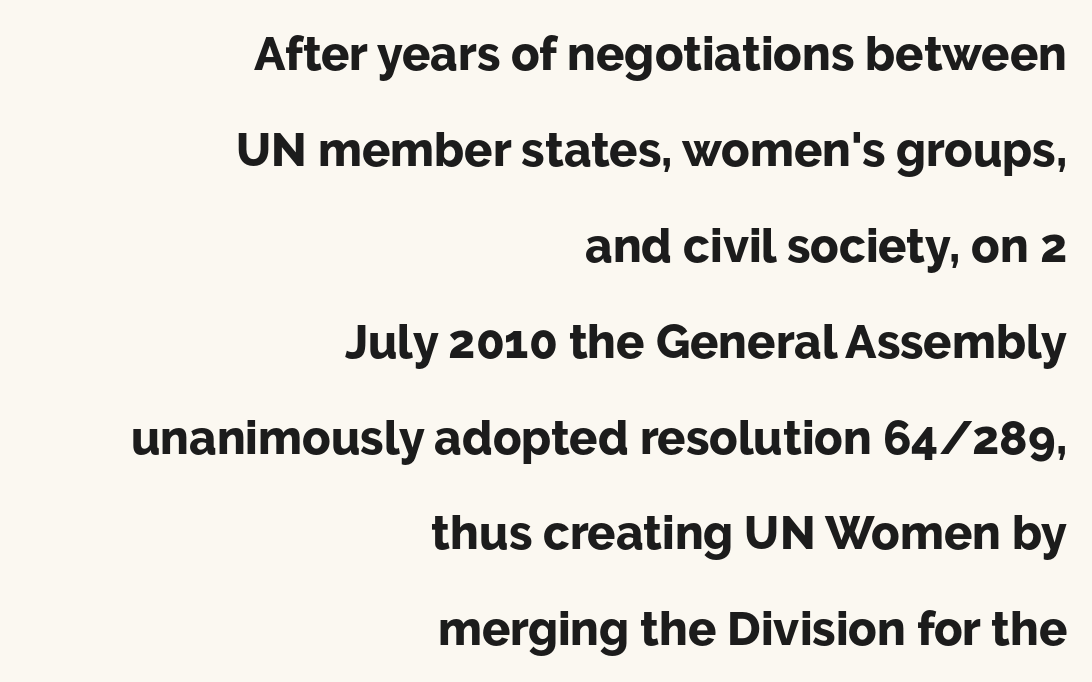
Q: Is the text bold? A: Yes.
Q: Is the text italic (slanted)? A: No, it is upright.
Q: Is the typeface a serif or a sans-serif typeface? A: Sans-serif.
Q: Is the text underlined? A: No.
Q: How is the paragraph aligned? A: Right-aligned.
Q: Is the spacing between letters normal or unusually wide? A: Normal.
Q: Is the spacing between lines tight, normal or loose? A: Loose.
Q: Width (condensed, normal, or wide)? A: Normal.
Q: Stroke contrast? A: Low.
Q: x-height? A: Medium.
Q: Monospaced? A: No.
